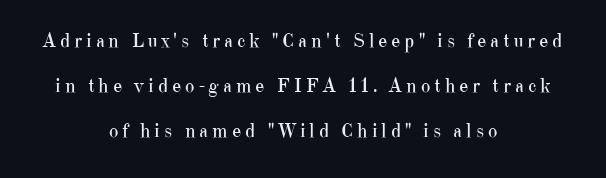
{"italic": "no", "bold": "no", "underline": "no", "align": "center", "line_spacing": "loose", "line_spacing_ratio": 2.26, "glyph_px": 20}
